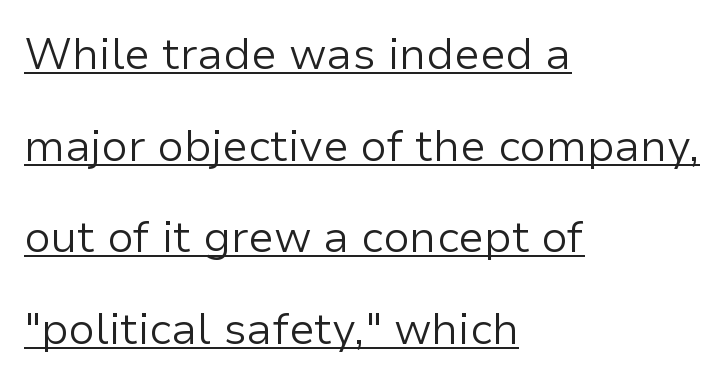
Varying glyph widths throughout — classic text-font behaviour. The cut favours lightness, reaching ordinary text weight at its darkest. The text was rendered using a sans face with plain stroke endings. Students, observe the line beneath the letters — that is underlining.
